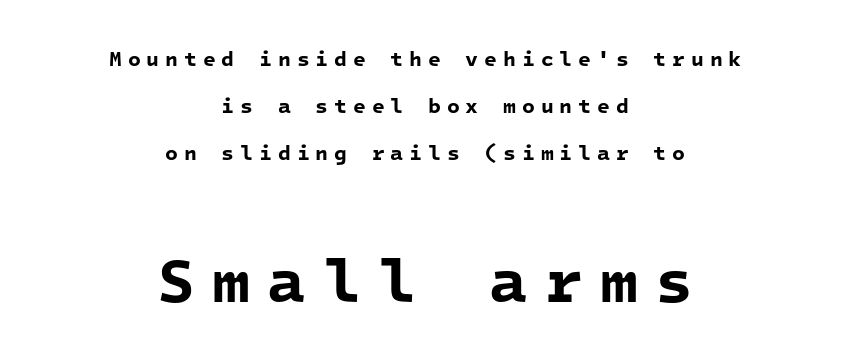
The image shows 62 px bold sans-serif type, monospaced; set centered, loose line spacing (2.25x), unusually wide letter spacing (+0.28 em), not underlined; the second (bottom) block is 2.95x larger; low stroke contrast and a medium x-height.
